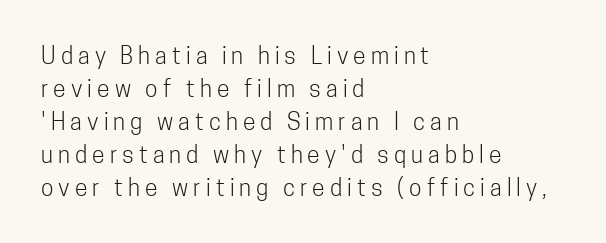
Q: Is the text bold? A: No.
Q: Is the text italic (slanted)? A: No, it is upright.
Q: Is the text underlined? A: No.
Q: How is the paragraph aligned? A: Left-aligned.
Q: Is the spacing between letters normal or unusually wide? A: Unusually wide.
Q: Is the spacing between lines tight, normal or loose? A: Normal.
